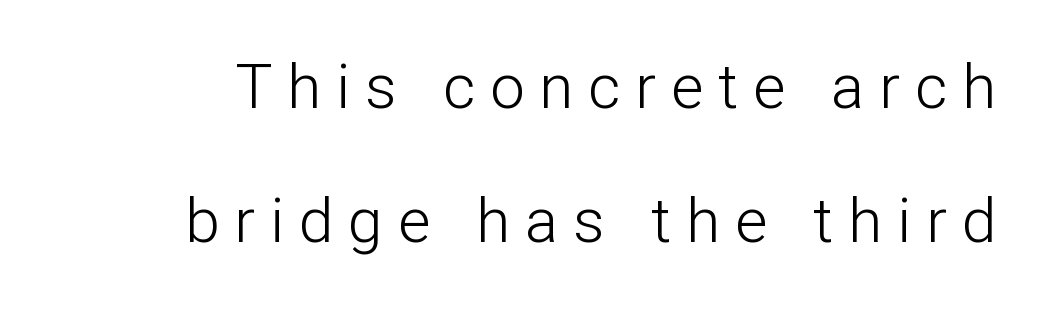
The image shows 62 px light sans-serif type, upright; set loose line spacing (2.16x), unusually wide letter spacing (+0.24 em), not underlined; low stroke contrast and a medium x-height.
